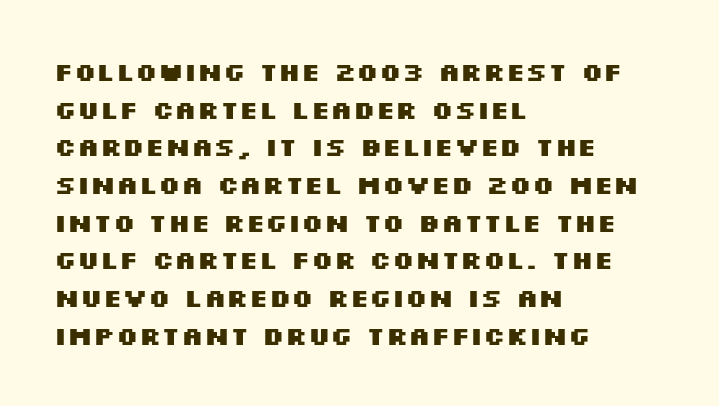
The image shows 26 px bold type, upright; set left-aligned, normal line spacing (1.45x), normal letter spacing, not underlined.
